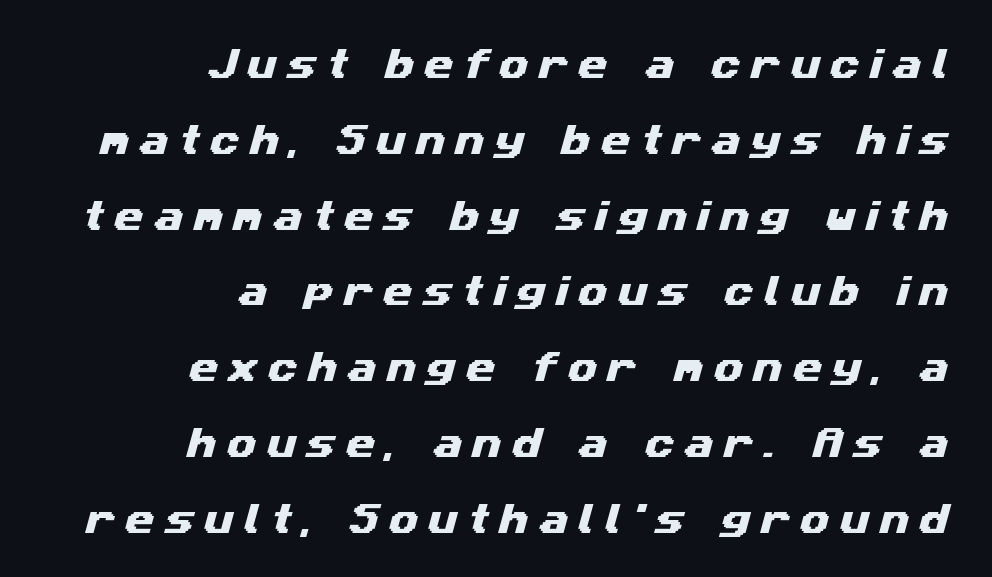
{"serif": "no", "width": "wide", "stroke_contrast": "medium", "x_height": "medium", "monospaced": "no", "underline": "no", "align": "right", "line_spacing": "loose", "line_spacing_ratio": 2.23, "letter_spacing": "wide", "letter_spacing_em": 0.29, "glyph_px": 34}
